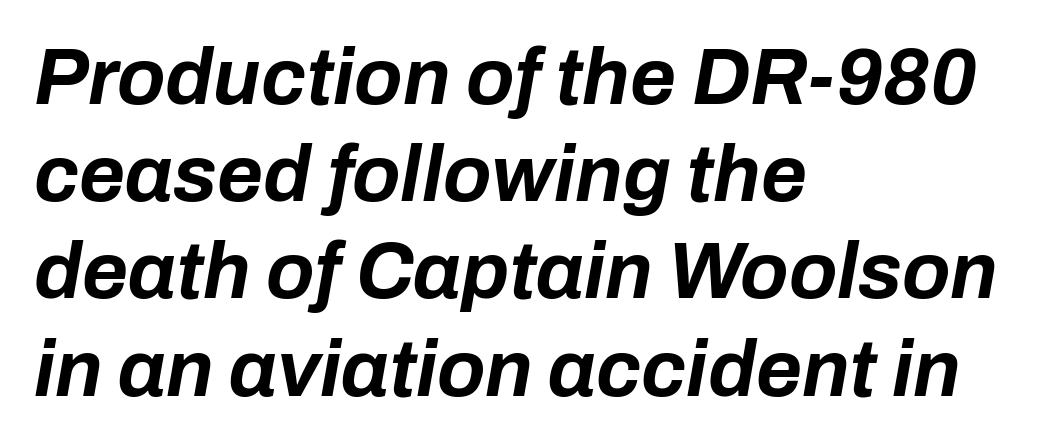
{"italic": "yes", "lean": "right", "slant_degrees": 10, "bold": "yes", "weight": "bold", "width": "normal", "stroke_contrast": "low", "x_height": "medium", "monospaced": "no", "underline": "no", "align": "left", "line_spacing_ratio": 1.23, "letter_spacing": "normal", "letter_spacing_em": 0.0, "glyph_px": 79}
